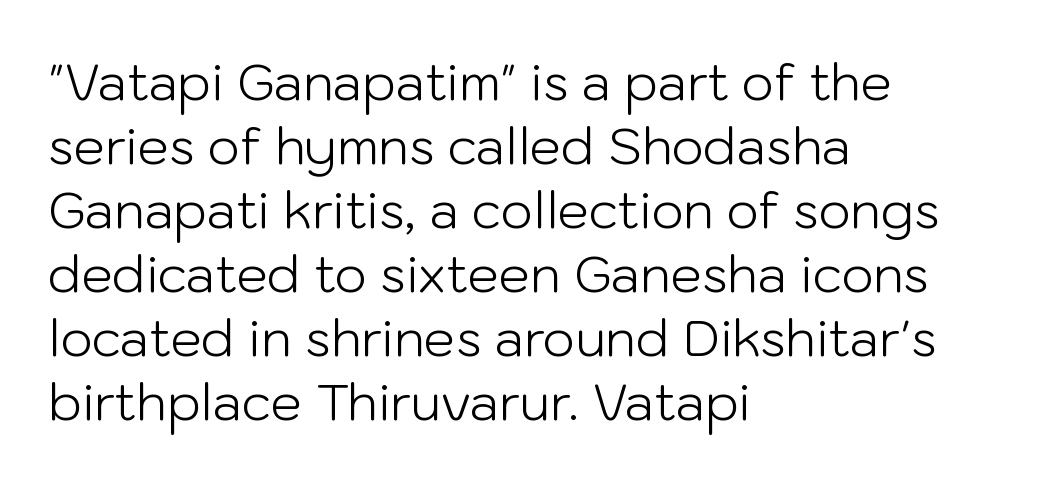
Notice how the passage keeps a crisp vertical edge on the left only. The type sits square on the baseline with zero lean. Type style note: lacks serifs. The baseline area is clear. A light-to-regular cut is what we see here.
